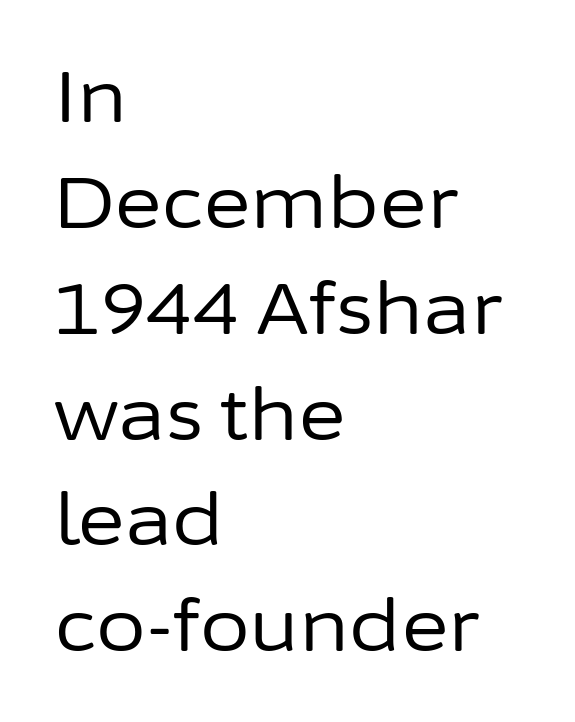
Q: Is the text bold? A: No.
Q: Is the text italic (slanted)? A: No, it is upright.
Q: Is the typeface a serif or a sans-serif typeface? A: Sans-serif.
Q: Is the text underlined? A: No.
Q: How is the paragraph aligned? A: Left-aligned.
Q: Is the spacing between letters normal or unusually wide? A: Normal.
Q: Is the spacing between lines tight, normal or loose? A: Normal.
Q: Width (condensed, normal, or wide)? A: Normal.
Q: Stroke contrast? A: Low.
Q: x-height? A: Medium.
Q: Monospaced? A: No.
